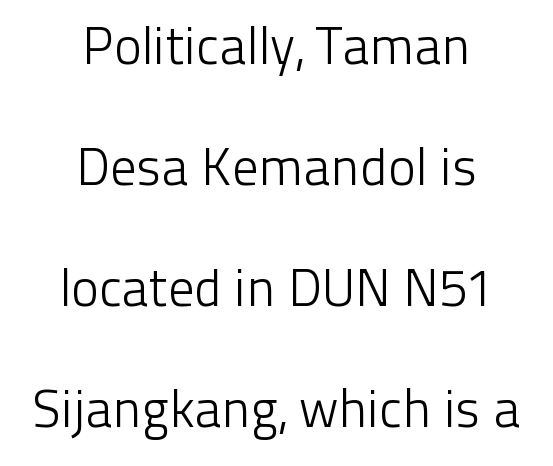
{"serif": "no", "italic": "no", "bold": "no", "weight": "light", "width": "normal", "stroke_contrast": "low", "x_height": "medium", "monospaced": "no", "underline": "no", "align": "center", "line_spacing": "loose", "line_spacing_ratio": 2.33, "letter_spacing": "normal", "letter_spacing_em": 0.0, "glyph_px": 52}
